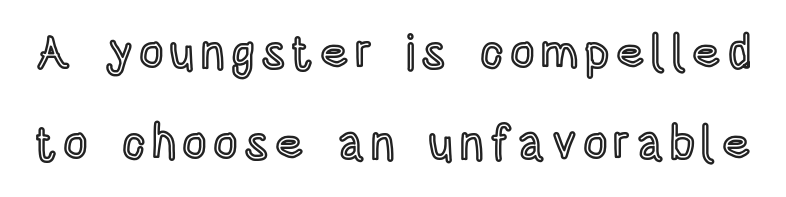
The image shows 48 px condensed type, upright; set loose line spacing (1.9x), not underlined; a large x-height.
